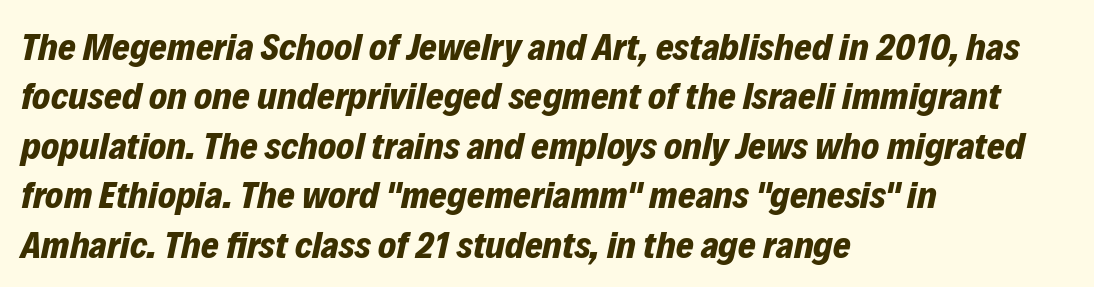
Here the designer chose a conventional face with non-uniform glyph widths. Check under the words: just untouched page. Characters are canted at an angle relative to the baseline's perpendicular. Emphasis by weight is at full strength: bold. Observe the ordinary spacing: letters are neighbours, not strangers. Every row of glyphs begins at an identical x-position on the left.
